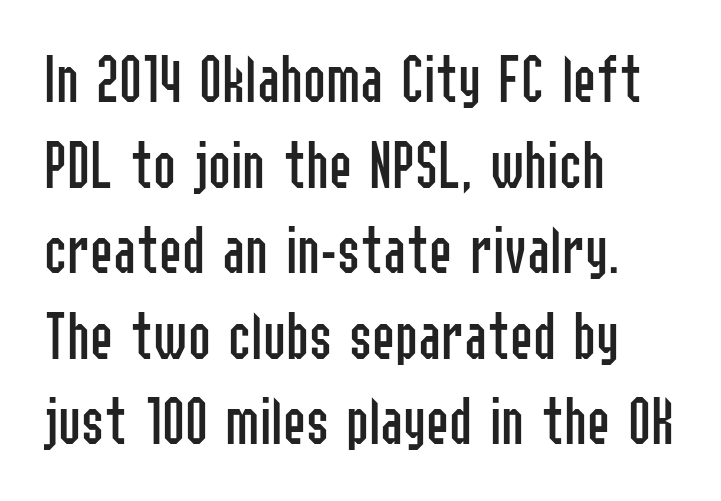
The image shows 69 px regular-weight, condensed sans-serif type, upright; set left-aligned, line spacing 1.24x, normal letter spacing, not underlined; low stroke contrast and a medium x-height.
